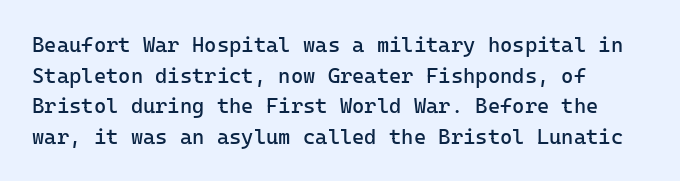
Q: Is the text bold? A: No.
Q: Is the text italic (slanted)? A: No, it is upright.
Q: Is the text underlined? A: No.
Q: How is the paragraph aligned? A: Left-aligned.
Q: Is the spacing between letters normal or unusually wide? A: Normal.
Q: Is the spacing between lines tight, normal or loose? A: Normal.
